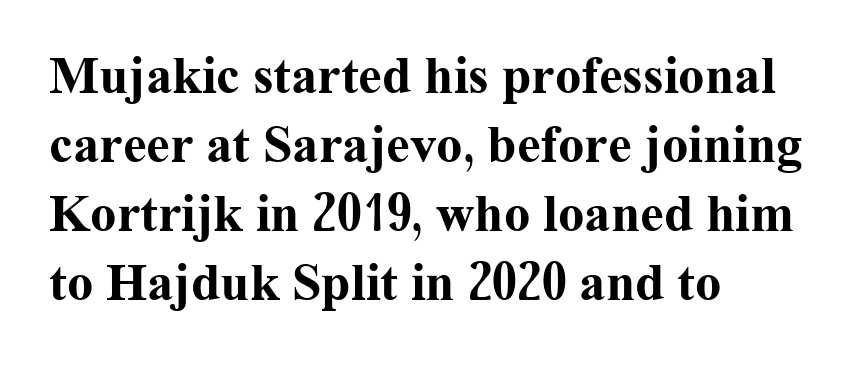
The image shows 53 px bold serif type, upright; set left-aligned, normal line spacing (1.3x), normal letter spacing, not underlined; medium stroke contrast and a medium x-height.
